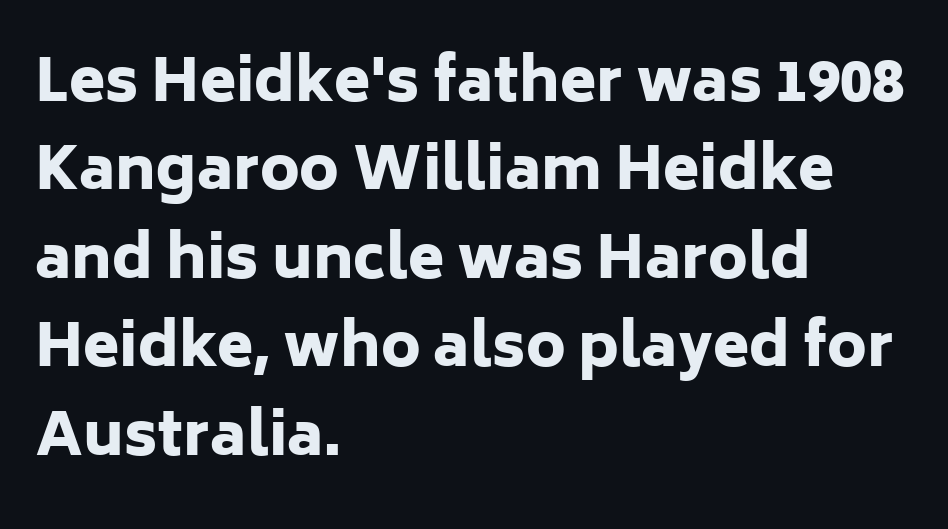
{"serif": "no", "italic": "no", "bold": "yes", "weight": "heavy", "width": "normal", "stroke_contrast": "low", "x_height": "medium", "monospaced": "no", "underline": "no", "align": "left", "line_spacing": "normal", "line_spacing_ratio": 1.5, "letter_spacing": "normal", "letter_spacing_em": 0.0, "glyph_px": 59}
